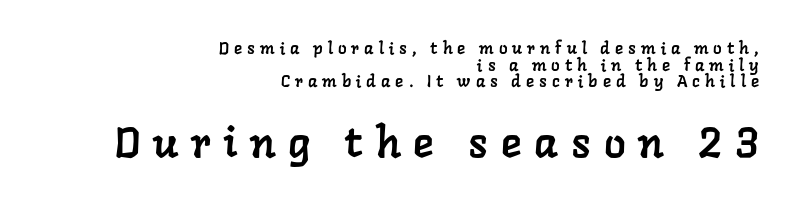
Q: Is the typeface a serif or a sans-serif typeface? A: Serif.
Q: Is the text underlined? A: No.
Q: How is the paragraph aligned? A: Right-aligned.
Q: Is the spacing between letters normal or unusually wide? A: Unusually wide.
Q: Is the spacing between lines tight, normal or loose? A: Tight.
Q: Which block of text is set in a larger size, the first (top) or the second (bottom)? A: The second (bottom) one.
Q: Width (condensed, normal, or wide)? A: Normal.
Q: Stroke contrast? A: Low.
Q: x-height? A: Medium.
Q: Monospaced? A: No.
